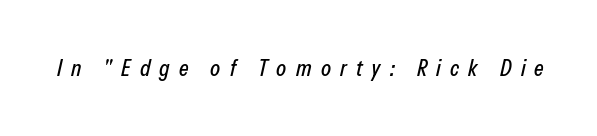
{"italic": "yes", "lean": "right", "slant_degrees": 13, "underline": "no", "letter_spacing": "wide", "letter_spacing_em": 0.4, "glyph_px": 23}
